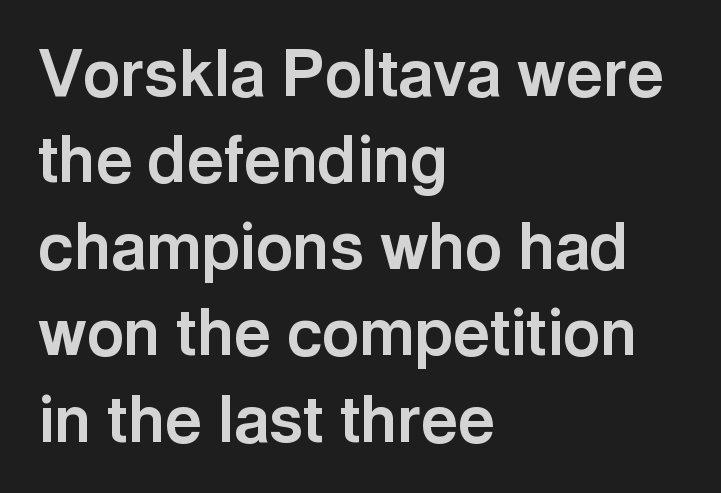
The image shows 64 px bold sans-serif type, upright; set left-aligned, normal line spacing (1.35x), normal letter spacing, not underlined; a medium x-height.
